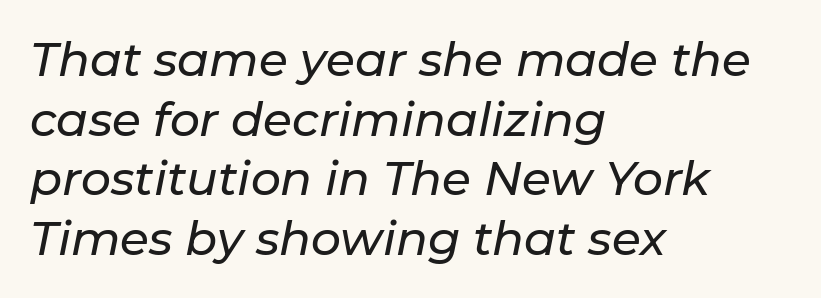
{"italic": "yes", "lean": "right", "slant_degrees": 11, "width": "normal", "stroke_contrast": "low", "x_height": "medium", "monospaced": "no", "underline": "no", "align": "left", "line_spacing": "normal", "line_spacing_ratio": 1.27, "letter_spacing": "normal", "letter_spacing_em": 0.0, "glyph_px": 47}
